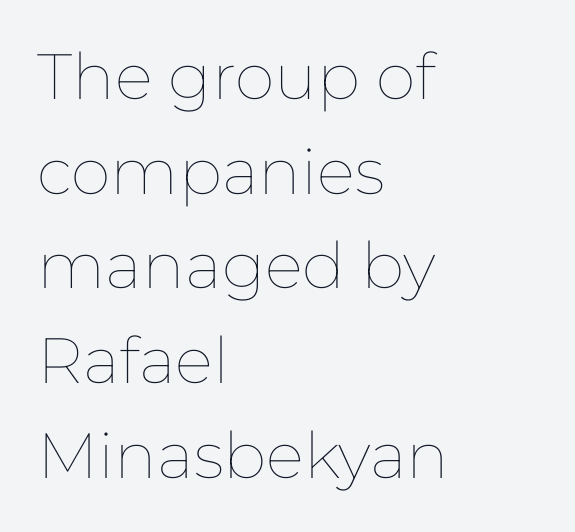
{"italic": "no", "bold": "no", "weight": "thin", "width": "normal", "stroke_contrast": "low", "x_height": "medium", "monospaced": "no", "underline": "no", "align": "left", "line_spacing": "normal", "line_spacing_ratio": 1.48, "letter_spacing": "normal", "letter_spacing_em": 0.0, "glyph_px": 64}
